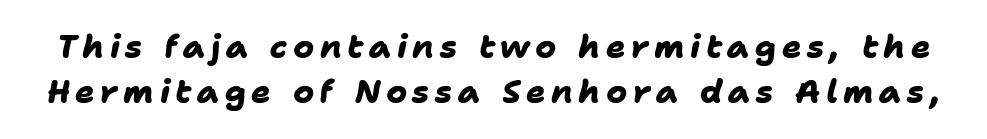
Evenly set lines give the paragraph a standard silhouette. Observe the absence of serifs on each vertical stroke in this sample. The face used here is proportionally spaced, like ordinary book or web type. The face used here has the dense, thick strokes of a bold. The space beneath each line is pristine and unruled.
